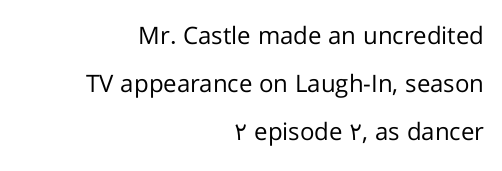
{"italic": "no", "bold": "no", "underline": "no", "align": "right", "line_spacing": "loose", "line_spacing_ratio": 2.0, "letter_spacing": "normal", "letter_spacing_em": 0.0, "glyph_px": 24}
